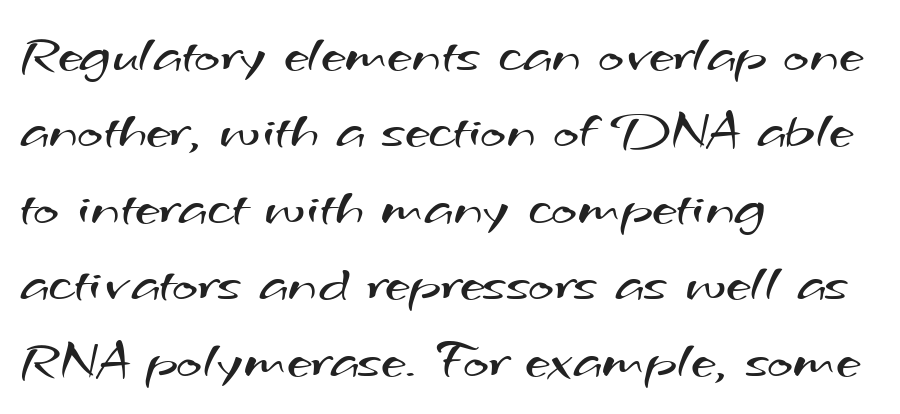
Evenly set lines give the paragraph a standard silhouette. You could not count columns in this text — the font is proportionally spaced. Descenders hang freely into open space. Font category for this specimen: sans-serif. The passage shown is not bold in any degree.
